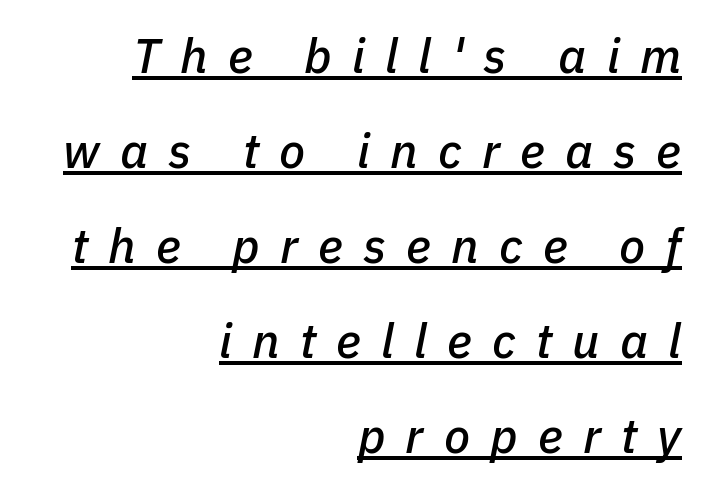
Q: Is the text italic (slanted)? A: Yes, it leans right by about 11 degrees.
Q: Is the text underlined? A: Yes.
Q: How is the paragraph aligned? A: Right-aligned.
Q: Is the spacing between letters normal or unusually wide? A: Unusually wide.
Q: Is the spacing between lines tight, normal or loose? A: Loose.
Q: Width (condensed, normal, or wide)? A: Normal.
Q: Stroke contrast? A: Low.
Q: x-height? A: Medium.
Q: Monospaced? A: No.
